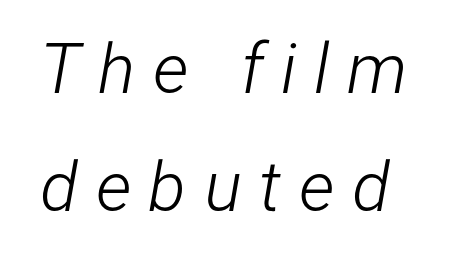
{"italic": "yes", "lean": "right", "slant_degrees": 12, "bold": "no", "weight": "light", "width": "condensed", "stroke_contrast": "low", "x_height": "medium", "monospaced": "no", "underline": "no", "line_spacing": "normal", "line_spacing_ratio": 1.69, "letter_spacing": "wide", "letter_spacing_em": 0.25, "glyph_px": 70}
